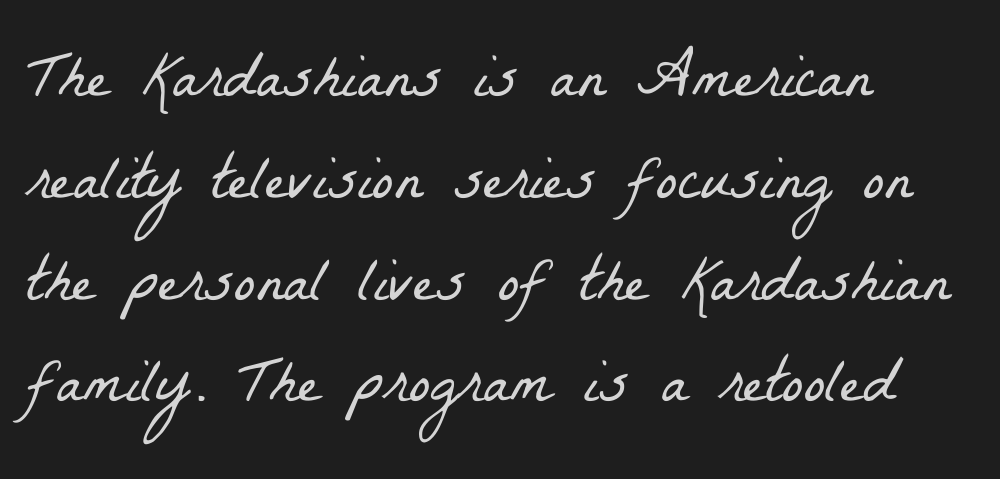
The image shows 64 px light, condensed serif type; set left-aligned, normal line spacing (1.59x), normal letter spacing, not underlined; low stroke contrast and a medium x-height.
